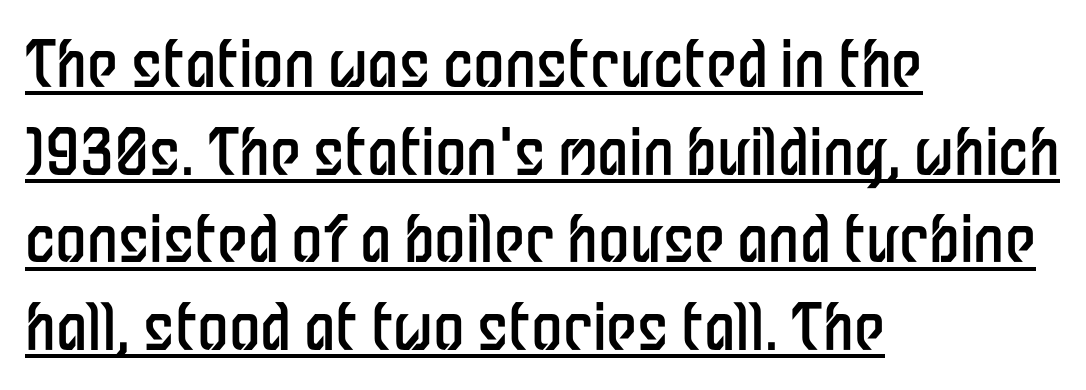
The image shows 63 px regular-weight, condensed sans-serif type, upright; set left-aligned, normal line spacing (1.39x), normal letter spacing, underlined; low stroke contrast and a medium x-height.
